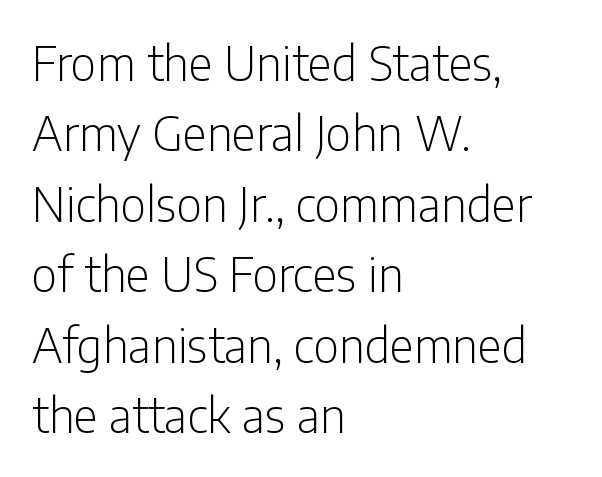
{"serif": "no", "italic": "no", "bold": "no", "weight": "light", "width": "condensed", "stroke_contrast": "low", "x_height": "medium", "monospaced": "no", "underline": "no", "align": "left", "line_spacing": "normal", "line_spacing_ratio": 1.5, "letter_spacing": "normal", "letter_spacing_em": 0.0, "glyph_px": 47}
